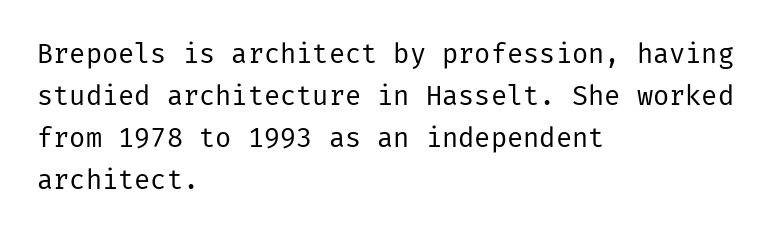
The image shows 27 px text type, upright; set left-aligned, normal line spacing (1.56x), normal letter spacing, not underlined.
